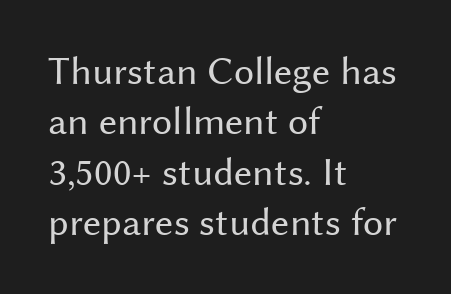
The image shows 40 px regular-weight sans-serif type, upright; set left-aligned, normal line spacing (1.26x), normal letter spacing, not underlined; medium stroke contrast and a medium x-height.
